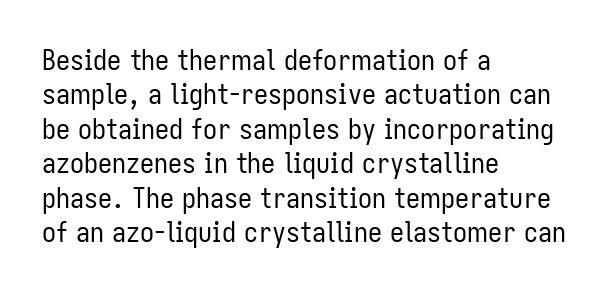
Horizontally, the lines are justified to the leading edge only. Underlining? Definitely not there. Is this a sans? Yes — the strokes have no serifs. Is this a fixed-width face? No — the glyphs have proportional, varying widths. Designer's note — italics off, roman on.
